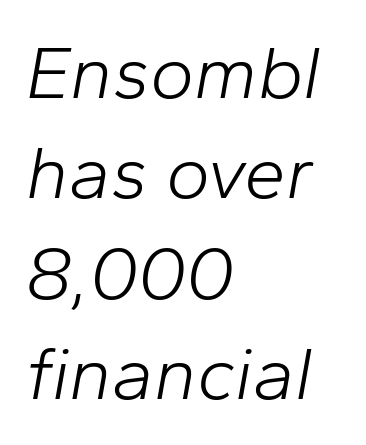
Q: Is the text bold? A: No.
Q: Is the text italic (slanted)? A: Yes, it leans right by about 10 degrees.
Q: Is the text underlined? A: No.
Q: How is the paragraph aligned? A: Left-aligned.
Q: Is the spacing between letters normal or unusually wide? A: Normal.
Q: Is the spacing between lines tight, normal or loose? A: Normal.
Q: Width (condensed, normal, or wide)? A: Normal.
Q: Stroke contrast? A: Low.
Q: x-height? A: Medium.
Q: Monospaced? A: No.
